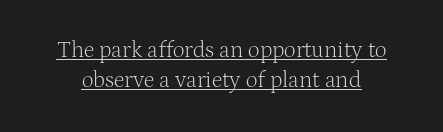
The image shows 23 px text type, upright; set normal line spacing (1.32x), normal letter spacing, underlined.
